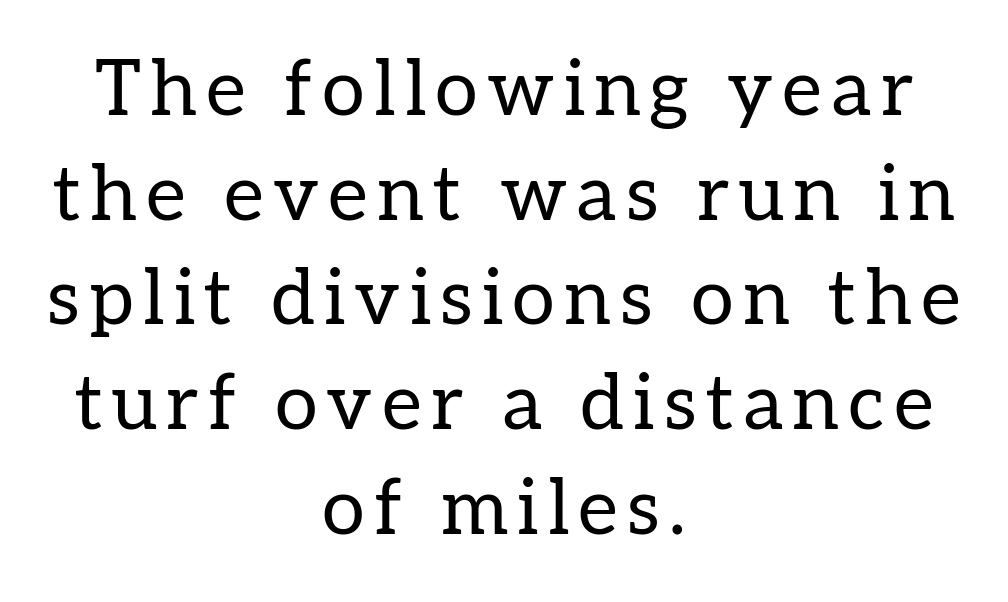
Each line is balanced around a shared central axis. This is roman type, the default non-slanted kind. Regarding serifs, this sample has them. Successive baselines arrive at the customary interval. The passage shown is typed in a proportional face where columns would drift. The zone under the glyphs is completely vacant.
